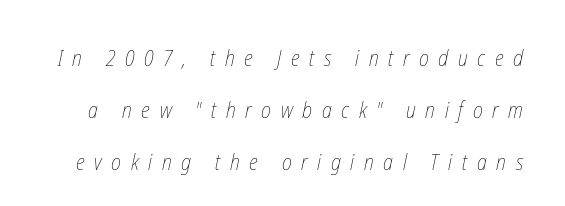
Q: Is the text bold? A: No.
Q: Is the text underlined? A: No.
Q: Is the spacing between letters normal or unusually wide? A: Unusually wide.
Q: Is the spacing between lines tight, normal or loose? A: Loose.
